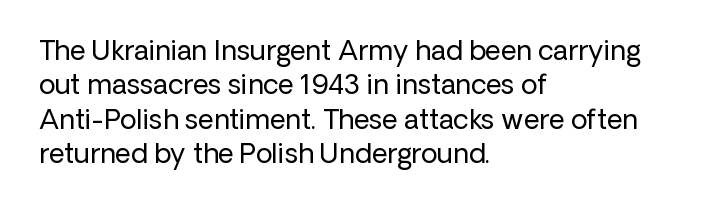
The image shows 27 px text type, upright; set left-aligned, normal line spacing (1.27x), normal letter spacing, not underlined.
